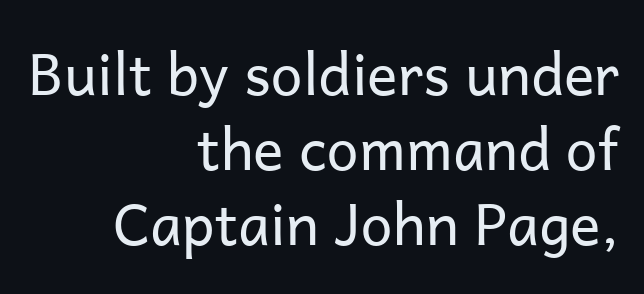
Q: Is the text bold? A: No.
Q: Is the text italic (slanted)? A: No, it is upright.
Q: Is the typeface a serif or a sans-serif typeface? A: Sans-serif.
Q: Is the text underlined? A: No.
Q: How is the paragraph aligned? A: Right-aligned.
Q: Is the spacing between letters normal or unusually wide? A: Normal.
Q: Is the spacing between lines tight, normal or loose? A: Normal.
Q: Width (condensed, normal, or wide)? A: Normal.
Q: Stroke contrast? A: Low.
Q: x-height? A: Medium.
Q: Monospaced? A: No.
